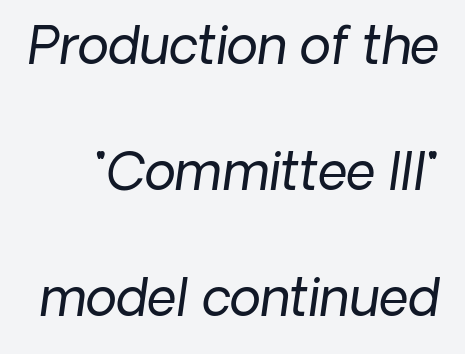
Notice the wide empty band between every row — that's loose leading. Looks like regular typesetting: each glyph gets only the width it needs. The whole block is typeset with a tilt. Here the glyphs are tracked normally, forming tight word shapes. These glyphs show unthickened strokes, regular width or finer. Bare-footed words on every line.
